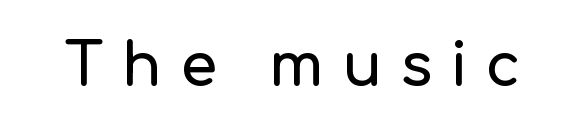
{"serif": "no", "italic": "no", "width": "normal", "stroke_contrast": "low", "x_height": "medium", "monospaced": "no", "underline": "no", "letter_spacing": "wide", "letter_spacing_em": 0.3, "glyph_px": 59}
